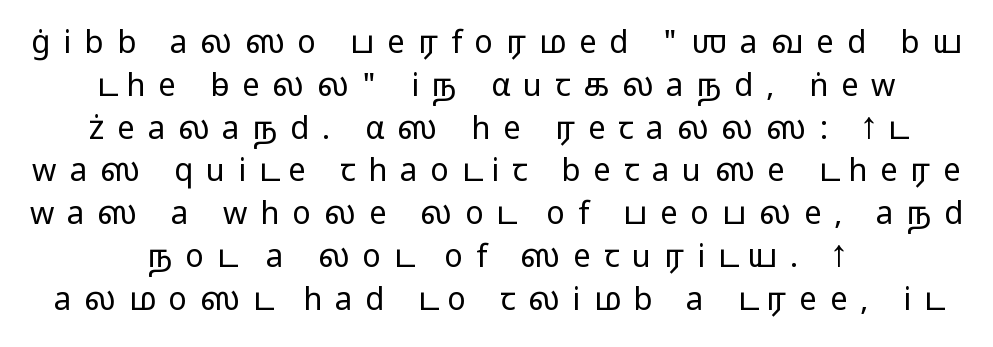
{"serif": "no", "italic": "no", "bold": "no", "weight": "light", "width": "wide", "stroke_contrast": "low", "x_height": "medium", "monospaced": "no", "underline": "no", "align": "center", "line_spacing": "normal", "line_spacing_ratio": 1.38, "letter_spacing": "wide", "letter_spacing_em": 0.42, "glyph_px": 31}
